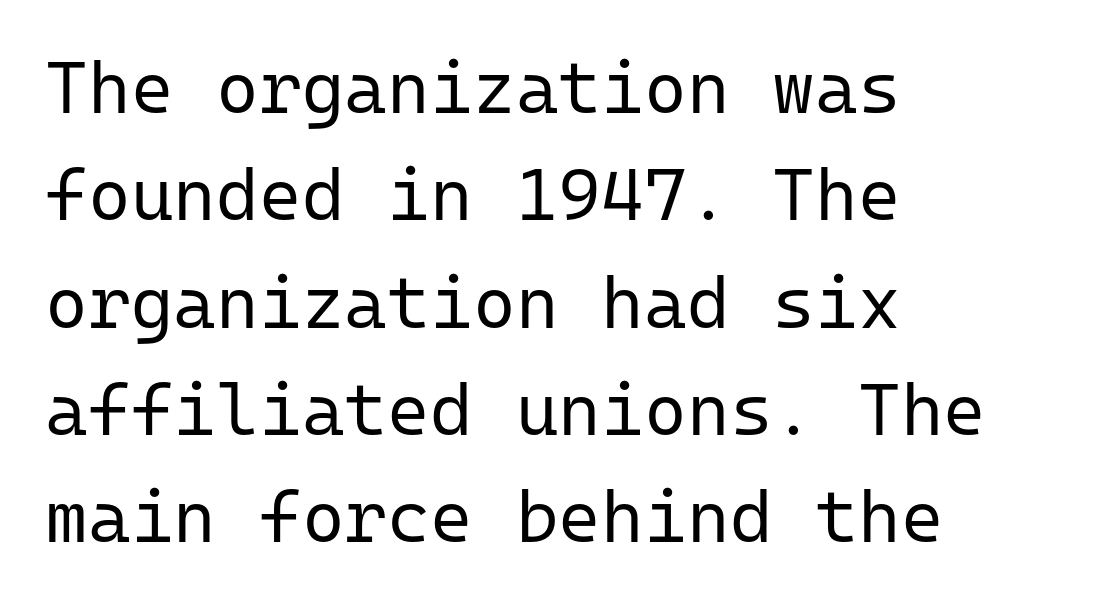
The image shows 73 px regular-weight sans-serif type, upright, monospaced; set left-aligned, normal line spacing (1.47x), normal letter spacing, not underlined; low stroke contrast and a medium x-height.
